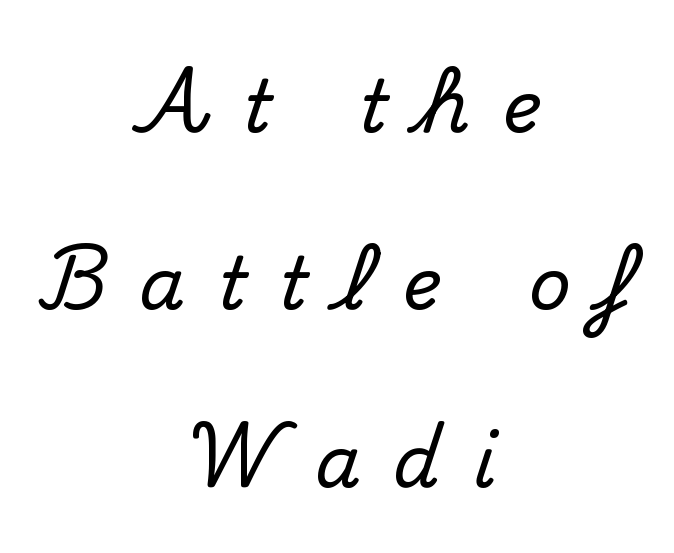
The image shows 73 px serif type; set centered, loose line spacing (2.43x), unusually wide letter spacing (+0.45 em), not underlined; medium stroke contrast and a small x-height.
